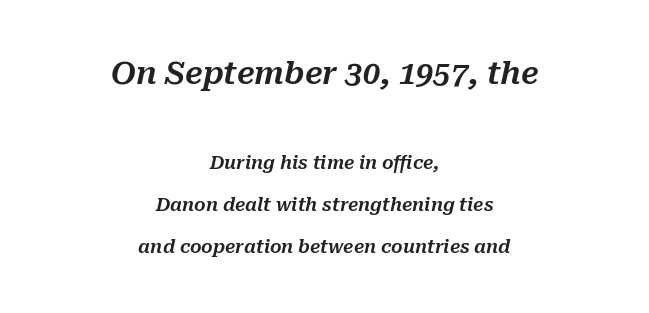
The image shows 31 px text type, italic (leaning right); set centered, loose line spacing (2.33x), normal letter spacing, not underlined; the first (top) block is 1.72x larger; medium stroke contrast and a medium x-height.
